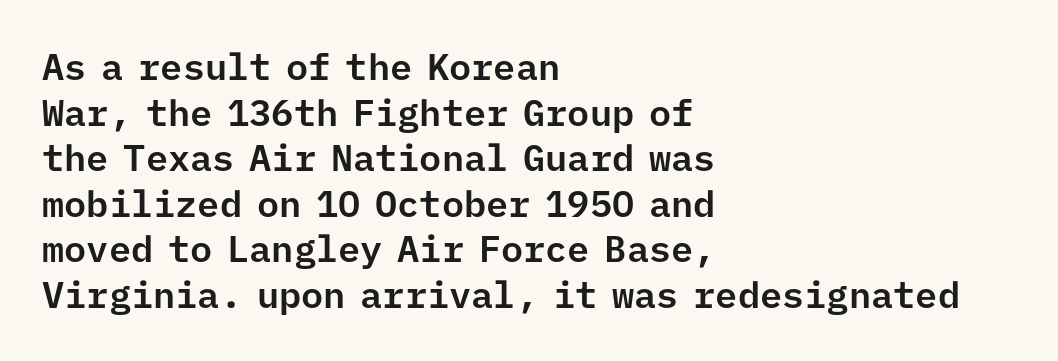
Beneath every word, the page is bare. Looks like terminal output: every glyph gets an equal slot. Compared with typical body copy, the letter spacing here is the same. The lines in this sample share a left origin and differ only in where they stop. Posture: vertical. What kind of face is this? One without serifs — a sans.
